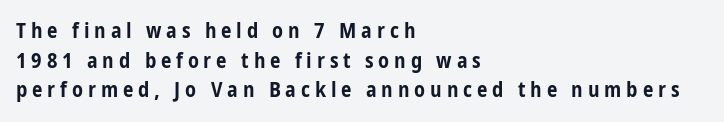
Q: Is the text bold? A: Yes.
Q: Is the text italic (slanted)? A: No, it is upright.
Q: Is the text underlined? A: No.
Q: How is the paragraph aligned? A: Left-aligned.
Q: Is the spacing between letters normal or unusually wide? A: Unusually wide.
Q: Is the spacing between lines tight, normal or loose? A: Normal.
